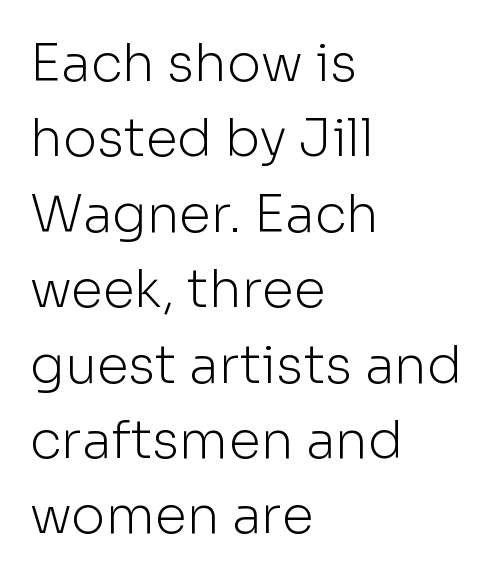
{"serif": "no", "italic": "no", "bold": "no", "weight": "light", "width": "normal", "stroke_contrast": "low", "x_height": "medium", "monospaced": "no", "underline": "no", "align": "left", "line_spacing": "normal", "line_spacing_ratio": 1.45, "letter_spacing": "normal", "letter_spacing_em": 0.0, "glyph_px": 52}
